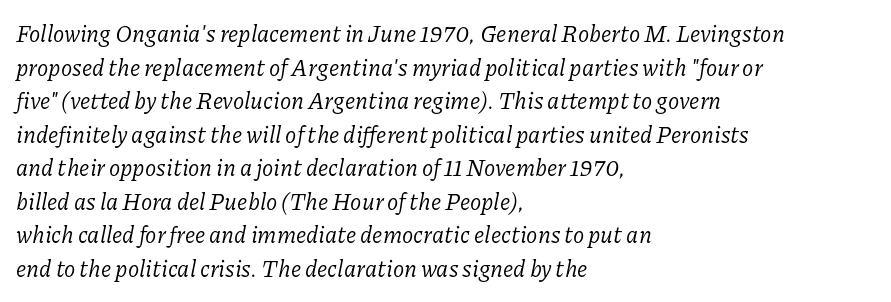
Between one letter and the next there's only the usual sliver of space. Regarding leading, the lines here are spaced in the standard way. Lines of text with bare space underneath. The specimen reads as italic at a glance.
